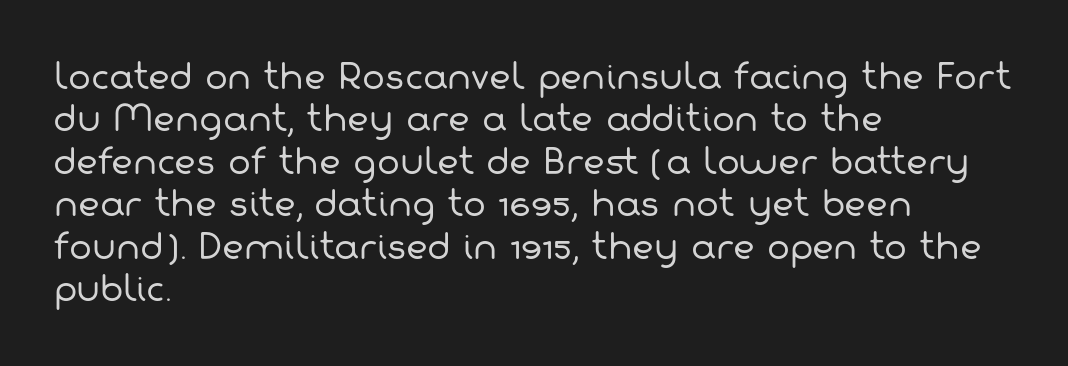
The letters advance in unequal steps, a hallmark of proportional type. Heaviness? Minimal to ordinary, like unemphasized prose. This sample keeps an unexceptional amount of space between lines. The rendering keeps characters at their native spacing. Check under the words: just untouched page.
